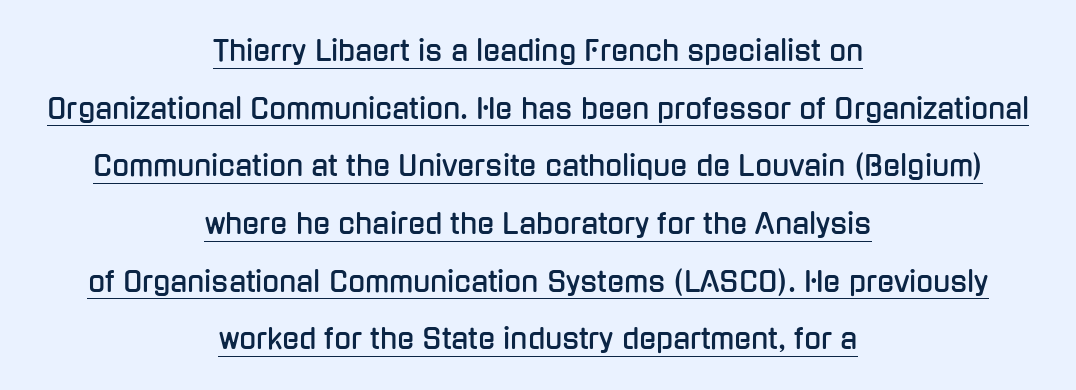
One-word summary of the alignment: center. Widely set lines give the paragraph a tall, airy silhouette. The letters stand upright; this is a roman face. The passage shown is typed in a proportional face where columns would drift. The face used here is rendered with its standard letterfit.
